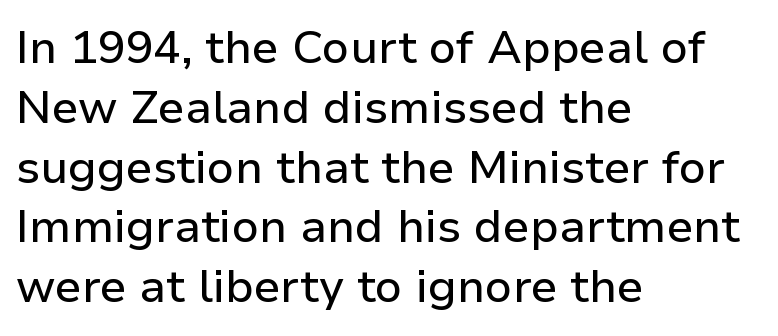
Think of a printed novel: that variable character pitch is what you see here. You can tell from the bare stems that sans-serif type was used. Tracking value appears to be zero — textbook default spacing. Does the leading feel generous? No, just average. Which margin do the lines hug? The left one — the right edge is uneven. The typography opts for an upright posture over an oblique one.
